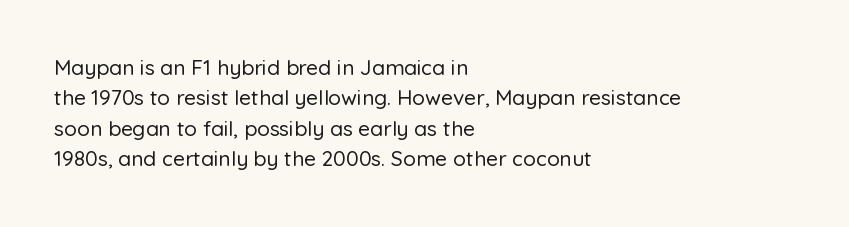
{"italic": "no", "underline": "no", "align": "left", "line_spacing": "normal", "line_spacing_ratio": 1.45, "letter_spacing": "normal", "letter_spacing_em": 0.0, "glyph_px": 21}
